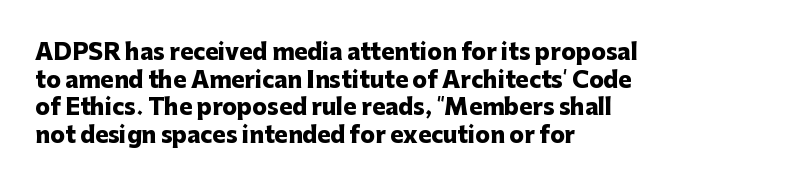
Q: Is the text bold? A: Yes.
Q: Is the text italic (slanted)? A: No, it is upright.
Q: Is the text underlined? A: No.
Q: How is the paragraph aligned? A: Left-aligned.
Q: Is the spacing between letters normal or unusually wide? A: Normal.
Q: Is the spacing between lines tight, normal or loose? A: Normal.
